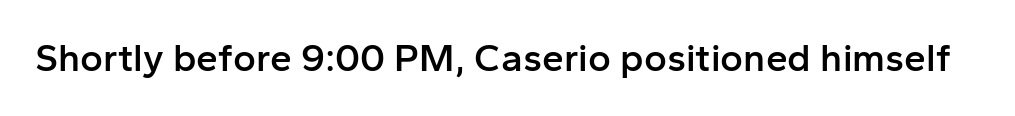
Q: Is the text bold? A: Semi-bold.
Q: Is the text italic (slanted)? A: No, it is upright.
Q: Is the typeface a serif or a sans-serif typeface? A: Sans-serif.
Q: Is the text underlined? A: No.
Q: Is the spacing between letters normal or unusually wide? A: Normal.
Q: Width (condensed, normal, or wide)? A: Normal.
Q: Stroke contrast? A: Low.
Q: x-height? A: Medium.
Q: Monospaced? A: No.
